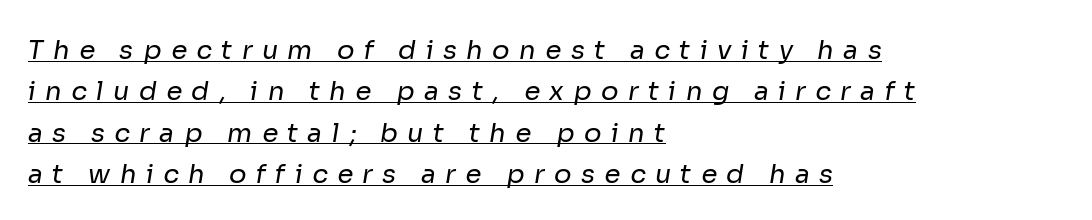
The image shows 26 px text type; set left-aligned, normal line spacing (1.59x), unusually wide letter spacing (+0.36 em), underlined.
